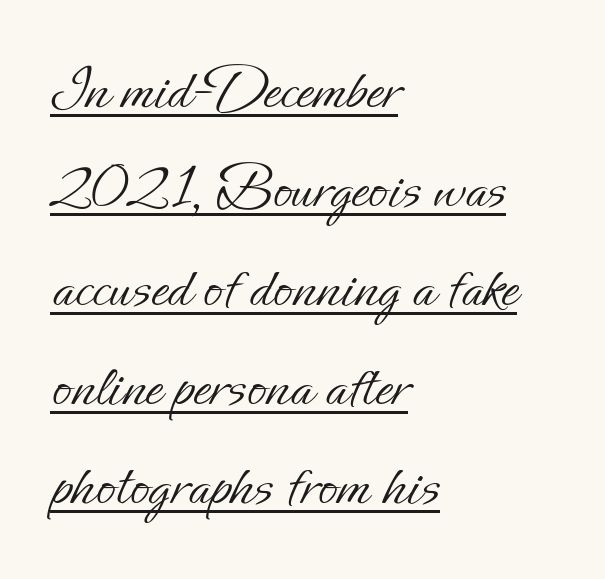
Q: Is the text bold? A: No.
Q: Is the text italic (slanted)? A: Yes.
Q: Is the text underlined? A: Yes.
Q: How is the paragraph aligned? A: Left-aligned.
Q: Is the spacing between letters normal or unusually wide? A: Normal.
Q: Is the spacing between lines tight, normal or loose? A: Normal.
Q: Width (condensed, normal, or wide)? A: Normal.
Q: Stroke contrast? A: Low.
Q: x-height? A: Small.
Q: Monospaced? A: No.
